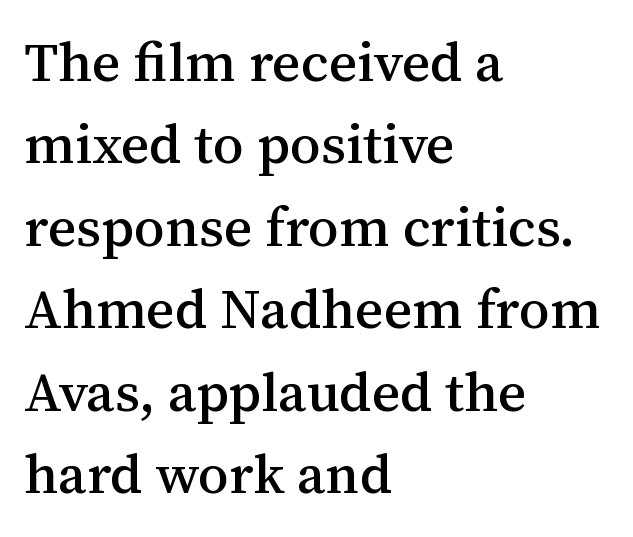
The image shows 55 px serif type, upright; set left-aligned, normal line spacing (1.5x), normal letter spacing, not underlined; medium stroke contrast and a medium x-height.
